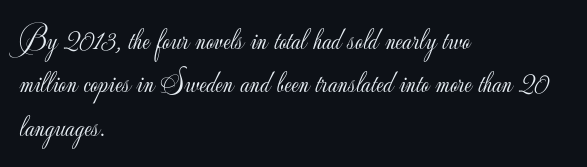
Q: Is the text bold? A: No.
Q: Is the text italic (slanted)? A: Yes.
Q: Is the typeface a serif or a sans-serif typeface? A: Sans-serif.
Q: Is the text underlined? A: No.
Q: How is the paragraph aligned? A: Left-aligned.
Q: Is the spacing between letters normal or unusually wide? A: Normal.
Q: Is the spacing between lines tight, normal or loose? A: Normal.
Q: Width (condensed, normal, or wide)? A: Normal.
Q: Stroke contrast? A: Low.
Q: x-height? A: Small.
Q: Monospaced? A: No.
